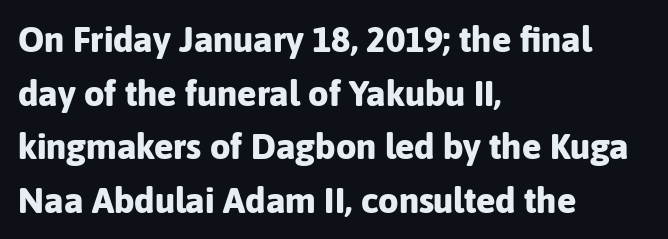
Q: Is the text bold? A: Yes.
Q: Is the text italic (slanted)? A: No, it is upright.
Q: Is the typeface a serif or a sans-serif typeface? A: Sans-serif.
Q: Is the text underlined? A: No.
Q: How is the paragraph aligned? A: Left-aligned.
Q: Is the spacing between letters normal or unusually wide? A: Normal.
Q: Is the spacing between lines tight, normal or loose? A: Normal.
Q: Width (condensed, normal, or wide)? A: Normal.
Q: Stroke contrast? A: Low.
Q: x-height? A: Medium.
Q: Monospaced? A: No.
